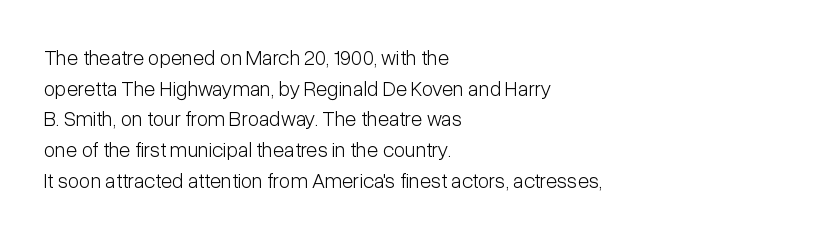
{"italic": "no", "bold": "no", "underline": "no", "align": "left", "line_spacing": "normal", "line_spacing_ratio": 1.46, "letter_spacing": "normal", "letter_spacing_em": 0.0, "glyph_px": 21}
